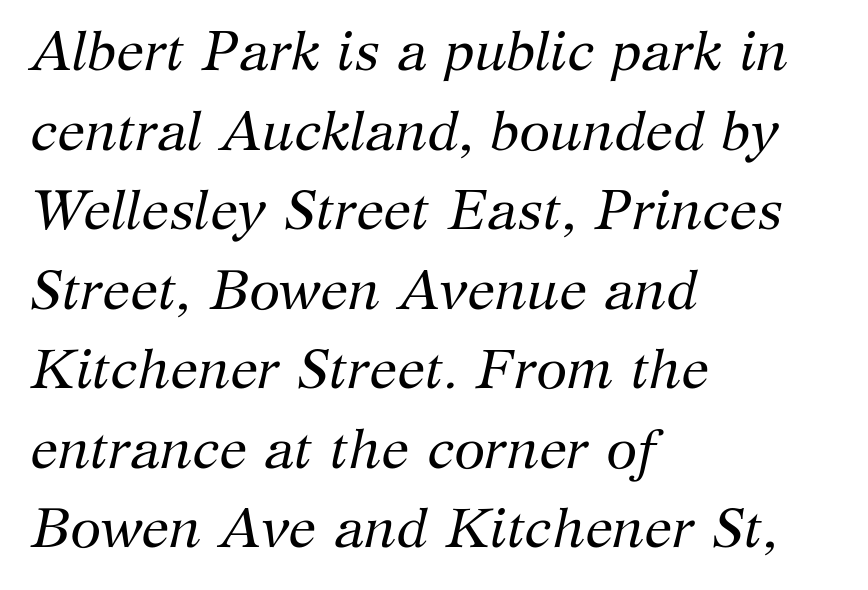
Unbolded letterforms with no extra heft. If you drew a ruler down the left edge, every line would touch it. No word sits above an underline. This sample uses plain, unmodified letter spacing. The type family on display is of the serif kind.
